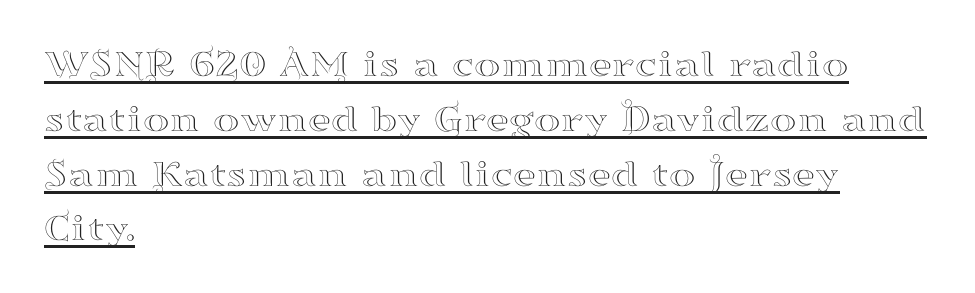
Q: Is the text italic (slanted)? A: No, it is upright.
Q: Is the typeface a serif or a sans-serif typeface? A: Serif.
Q: Is the text underlined? A: Yes.
Q: How is the paragraph aligned? A: Left-aligned.
Q: Is the spacing between letters normal or unusually wide? A: Normal.
Q: Is the spacing between lines tight, normal or loose? A: Normal.
Q: Width (condensed, normal, or wide)? A: Wide.
Q: Stroke contrast? A: High.
Q: x-height? A: Small.
Q: Monospaced? A: No.
